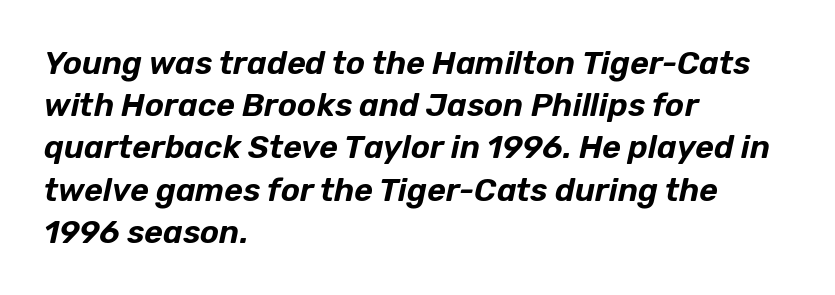
Q: Is the text italic (slanted)? A: Yes, it leans right by about 12 degrees.
Q: Is the text underlined? A: No.
Q: How is the paragraph aligned? A: Left-aligned.
Q: Is the spacing between letters normal or unusually wide? A: Normal.
Q: Is the spacing between lines tight, normal or loose? A: Normal.
Q: Width (condensed, normal, or wide)? A: Normal.
Q: Stroke contrast? A: Low.
Q: x-height? A: Medium.
Q: Monospaced? A: No.
